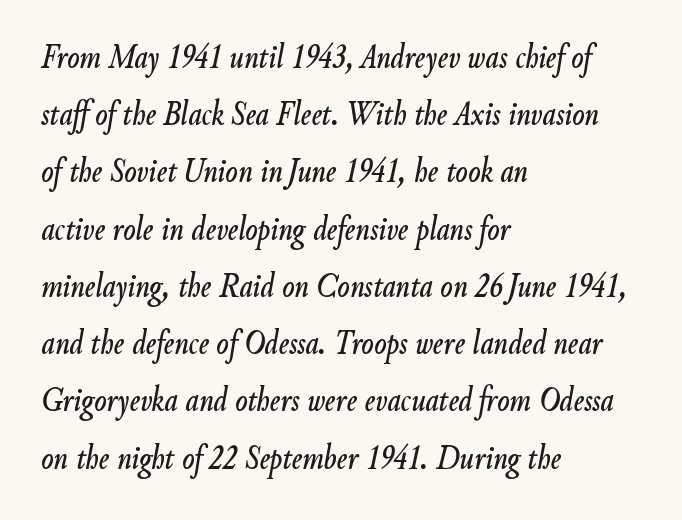
Horizontal alignment here is leftward, the default for most running prose. Notice how the stems are inclined rather than vertical — that's the hallmark of italics. No extra tracking has been applied to these lines. Regarding leading, the lines here are spaced in the standard way. Varying glyph widths throughout — classic text-font behaviour.
